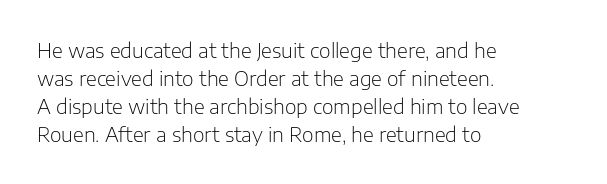
A roman cut, with each character standing at attention. Compared with a centered layout, this one pins lines to the left instead. Evenly set lines give the paragraph a standard silhouette. Heft: none added — not bold. The baseline area is clear.
